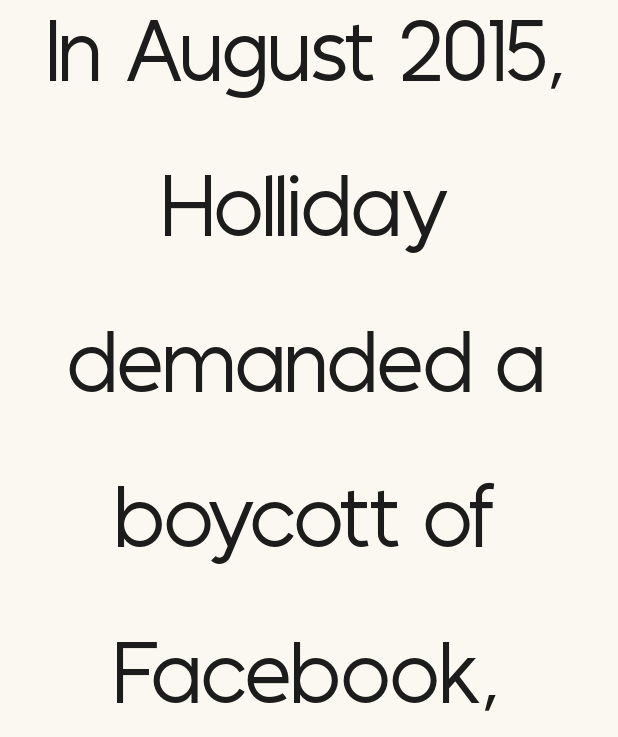
The face used here is proportionally spaced, like ordinary book or web type. Is there much room between lines? Yes — plenty of vertical air separates them. No extra tracking has been applied to these lines. The face looks like a standard text weight, possibly lighter. Words float on clear page, feet unadorned.
